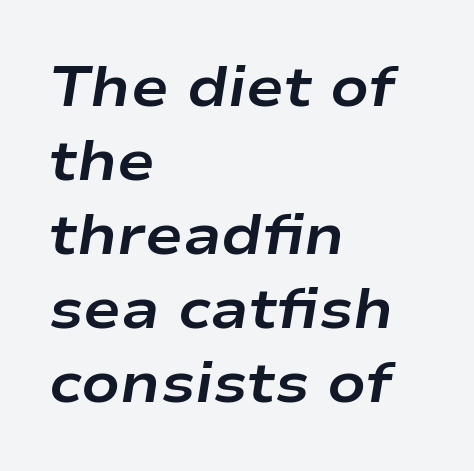
Q: Is the text bold? A: Yes.
Q: Is the text italic (slanted)? A: Yes, it leans right by about 9 degrees.
Q: Is the text underlined? A: No.
Q: How is the paragraph aligned? A: Left-aligned.
Q: Is the spacing between letters normal or unusually wide? A: Normal.
Q: Is the spacing between lines tight, normal or loose? A: Normal.
Q: Width (condensed, normal, or wide)? A: Wide.
Q: Stroke contrast? A: Low.
Q: x-height? A: Medium.
Q: Monospaced? A: No.
